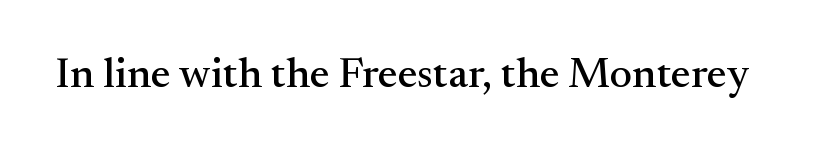
The lettering holds an erect, upright posture throughout. Think of a printed novel: that variable character pitch is what you see here. Type style note: has serifs. Has an underline been added? It has not. Honestly, the letter spacing is just normal — you wouldn't notice it.
